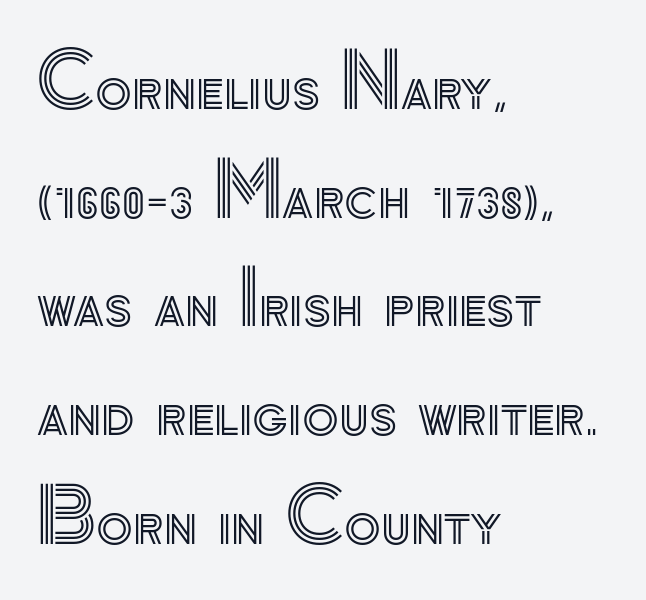
Q: Is the text italic (slanted)? A: No, it is upright.
Q: Is the text underlined? A: No.
Q: How is the paragraph aligned? A: Left-aligned.
Q: Is the spacing between letters normal or unusually wide? A: Normal.
Q: Is the spacing between lines tight, normal or loose? A: Normal.
Q: Width (condensed, normal, or wide)? A: Normal.
Q: x-height? A: Small.
Q: Monospaced? A: No.
